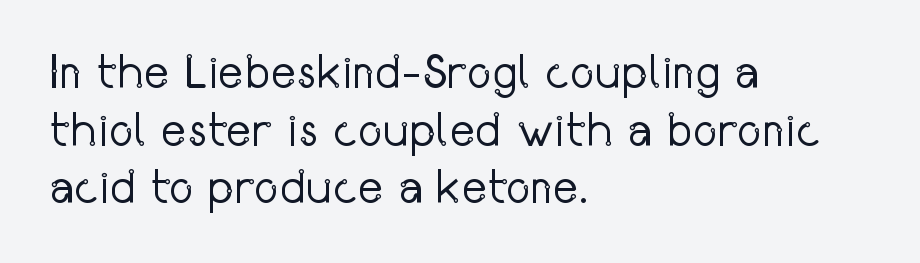
Observe the ordinary spacing: letters are neighbours, not strangers. Italic? Not at all — the glyphs are vertical. Font category for this specimen: sans-serif. A clean baseline with only descenders dipping below it. The rendering anchors every line to the left-hand side. This sample has the flowing, uneven cadence of proportional lettering.
